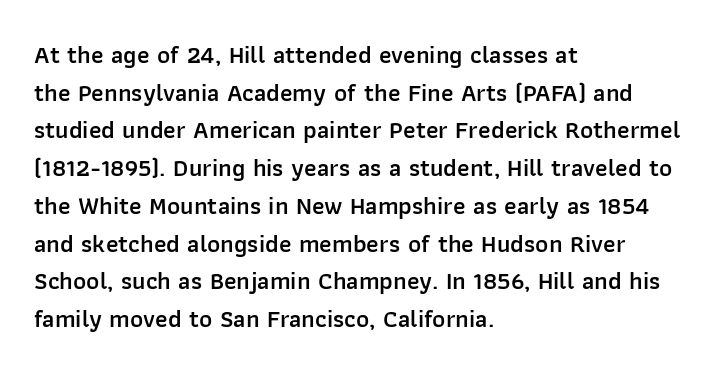
Q: Is the text bold? A: Semi-bold.
Q: Is the text italic (slanted)? A: No, it is upright.
Q: Is the text underlined? A: No.
Q: How is the paragraph aligned? A: Left-aligned.
Q: Is the spacing between letters normal or unusually wide? A: Normal.
Q: Is the spacing between lines tight, normal or loose? A: Normal.
